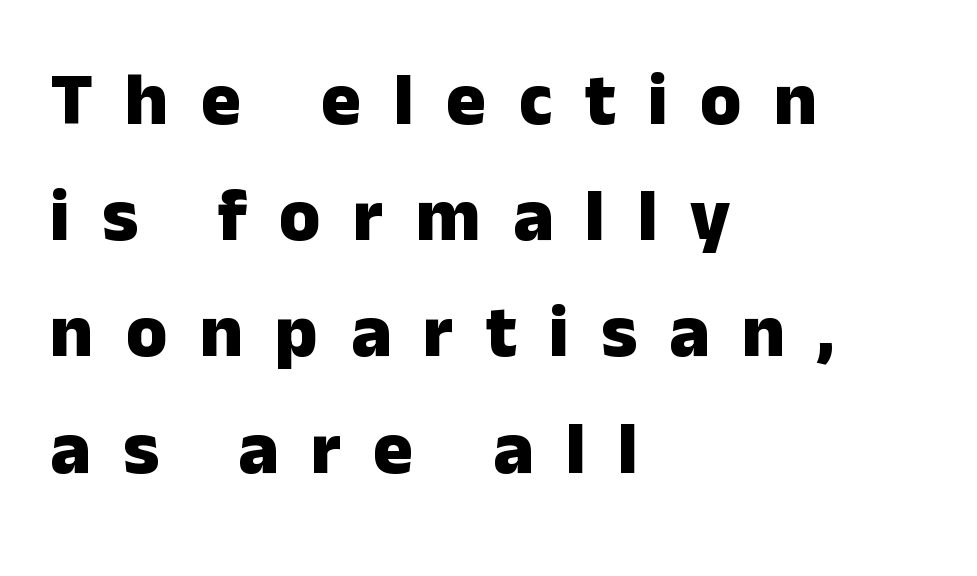
Q: Is the text bold? A: Yes.
Q: Is the text italic (slanted)? A: No, it is upright.
Q: Is the typeface a serif or a sans-serif typeface? A: Sans-serif.
Q: Is the text underlined? A: No.
Q: How is the paragraph aligned? A: Left-aligned.
Q: Is the spacing between letters normal or unusually wide? A: Unusually wide.
Q: Is the spacing between lines tight, normal or loose? A: Normal.
Q: Width (condensed, normal, or wide)? A: Normal.
Q: Stroke contrast? A: Low.
Q: x-height? A: Medium.
Q: Monospaced? A: No.
